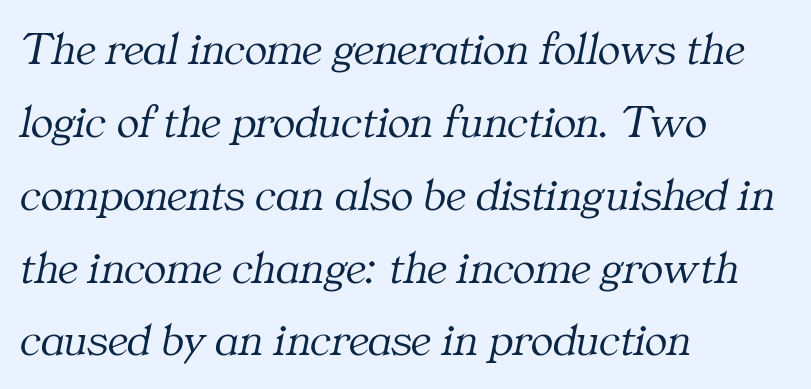
Look at the tracking — it's just the regular setting, nothing added. Spacing verdict: proportional, widths tailored to each character. Emphasis-style slanted type is in use. Heaviness? Minimal to ordinary, like unemphasized prose.
